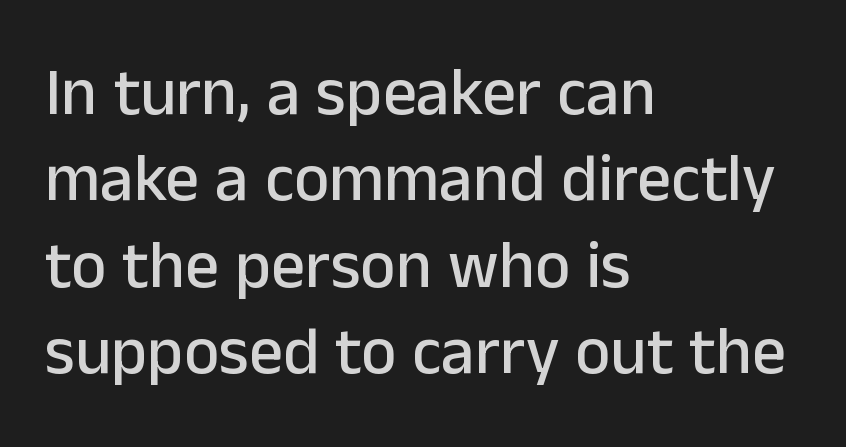
Q: Is the text italic (slanted)? A: No, it is upright.
Q: Is the typeface a serif or a sans-serif typeface? A: Sans-serif.
Q: Is the text underlined? A: No.
Q: How is the paragraph aligned? A: Left-aligned.
Q: Is the spacing between letters normal or unusually wide? A: Normal.
Q: Is the spacing between lines tight, normal or loose? A: Normal.
Q: Width (condensed, normal, or wide)? A: Normal.
Q: Stroke contrast? A: Low.
Q: x-height? A: Medium.
Q: Monospaced? A: No.
